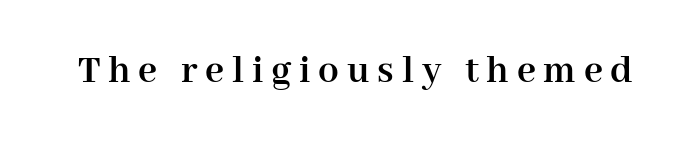
Q: Is the text bold? A: Yes.
Q: Is the text italic (slanted)? A: No, it is upright.
Q: Is the typeface a serif or a sans-serif typeface? A: Serif.
Q: Is the text underlined? A: No.
Q: Width (condensed, normal, or wide)? A: Normal.
Q: Stroke contrast? A: High.
Q: x-height? A: Medium.
Q: Monospaced? A: No.
